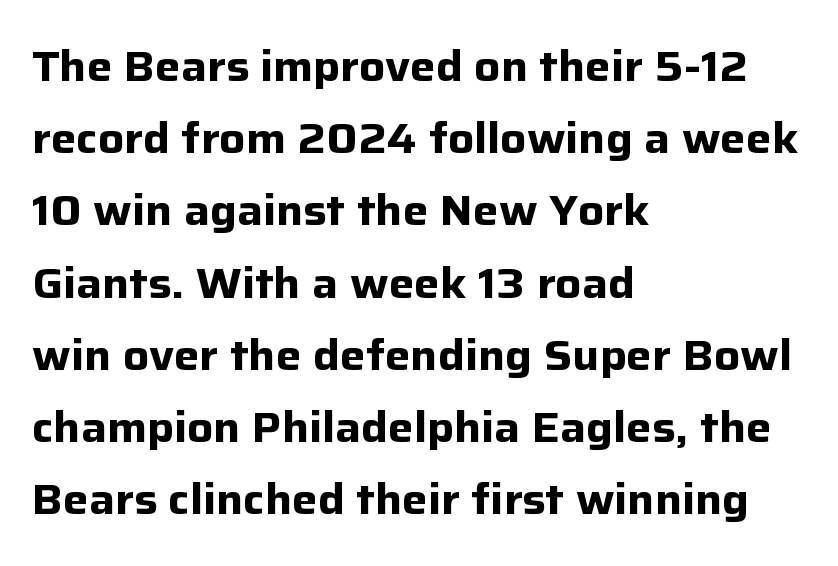
In terms of weight, the rendering is a true, heavy bold. Characters remain perfectly vertical along every line. Short note: letters normally spaced. Letterform terminals end flat and unadorned throughout the passage.
